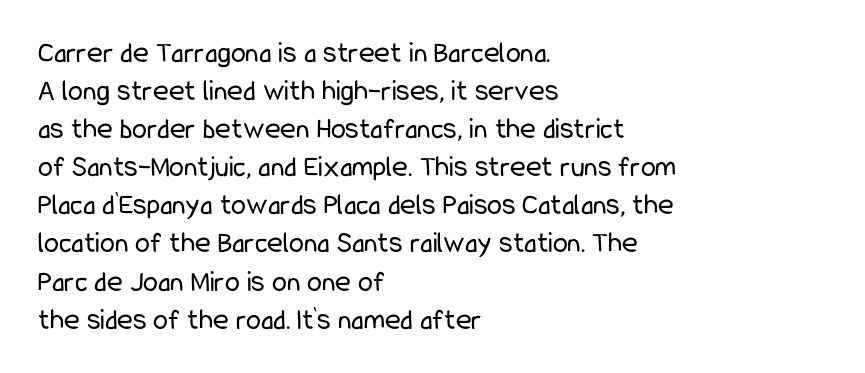
The letters sit at their default tracking, neither squeezed nor spread. A light-to-regular cut is what we see here. Does the copy run flush right? No — it runs flush left. The zone under the glyphs is completely vacant. Here the designer chose a conventional face with non-uniform glyph widths.
